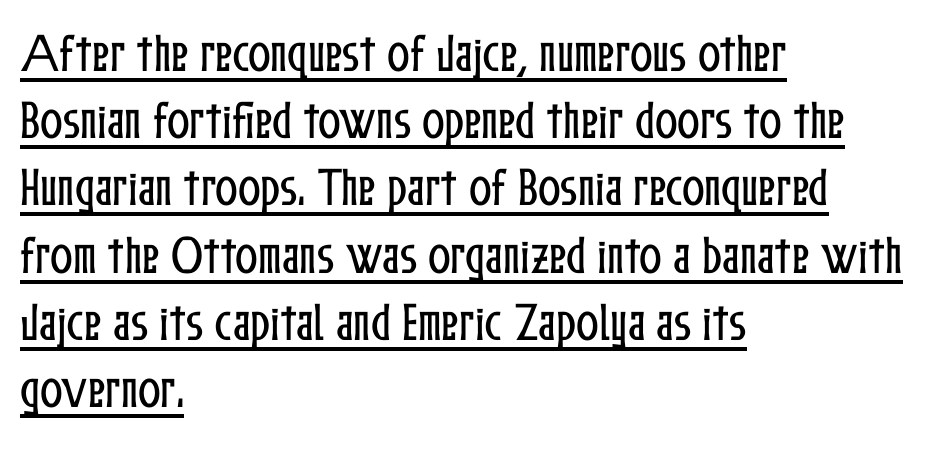
Ordinary non-slanted type is in use. This sample has the flowing, uneven cadence of proportional lettering. Is there an underline? Yes — a line sits under the letters. Notice how the passage keeps a crisp vertical edge on the left only. Spacing between characters is what you'd get straight out of the box. What's the leading like? Ordinary, nothing unusual.
